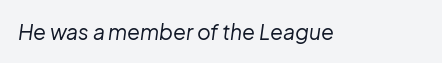
{"italic": "yes", "lean": "right", "slant_degrees": 8, "bold": "no", "underline": "no", "letter_spacing": "normal", "letter_spacing_em": 0.0, "glyph_px": 21}
